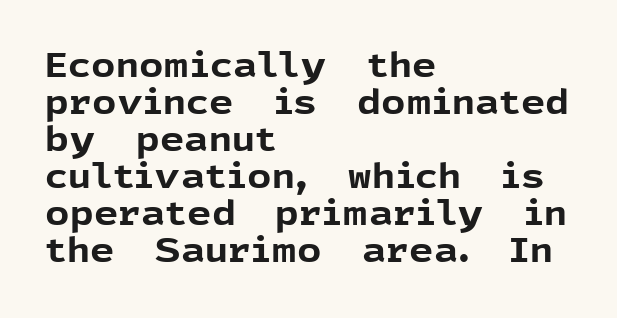
The image shows 34 px bold sans-serif type, upright; set left-aligned, tight line spacing (1.09x), normal letter spacing, not underlined; a medium x-height.
